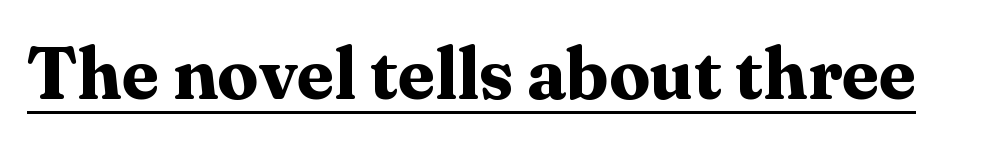
{"serif": "yes", "italic": "no", "bold": "yes", "weight": "bold", "width": "normal", "stroke_contrast": "medium", "x_height": "medium", "monospaced": "no", "underline": "yes", "letter_spacing": "normal", "letter_spacing_em": 0.0, "glyph_px": 73}
